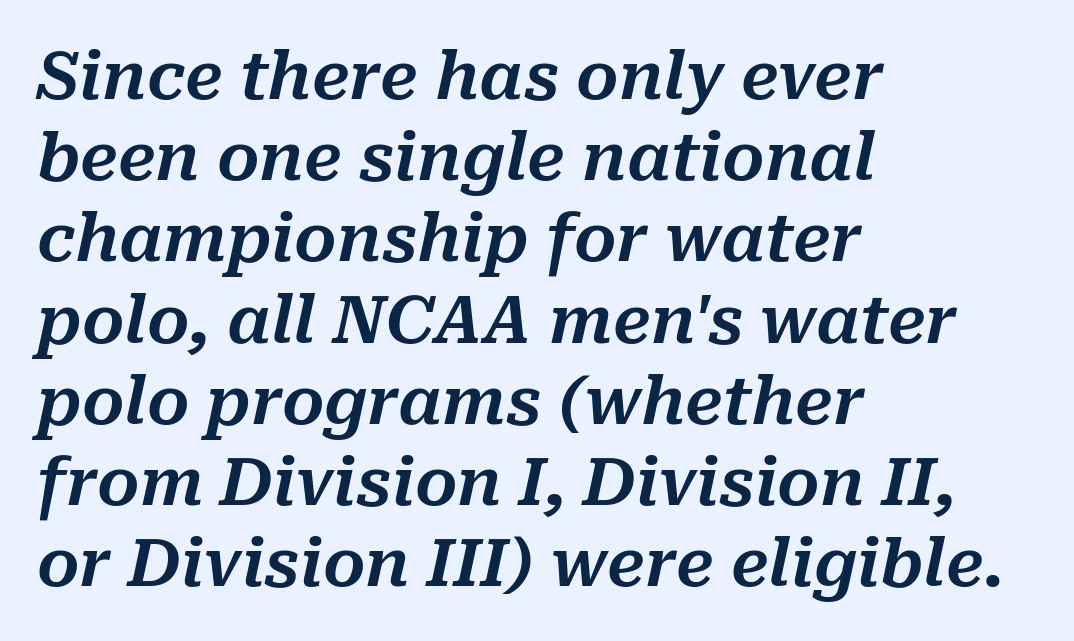
{"italic": "yes", "lean": "right", "slant_degrees": 10, "width": "normal", "stroke_contrast": "medium", "x_height": "medium", "monospaced": "no", "underline": "no", "align": "left", "line_spacing_ratio": 1.23, "letter_spacing": "normal", "letter_spacing_em": 0.0, "glyph_px": 66}
